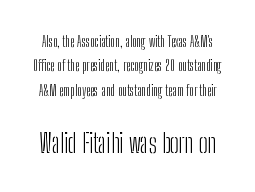
Q: Is the text bold? A: No.
Q: Is the text italic (slanted)? A: No, it is upright.
Q: Is the text underlined? A: No.
Q: Is the spacing between letters normal or unusually wide? A: Normal.
Q: Which block of text is set in a larger size, the first (top) or the second (bottom)? A: The second (bottom) one.
